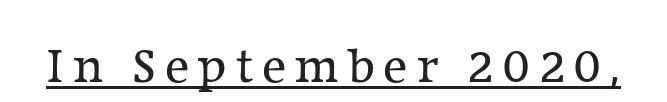
The image shows 51 px regular-weight serif type, upright; set underlined; low stroke contrast and a medium x-height.
